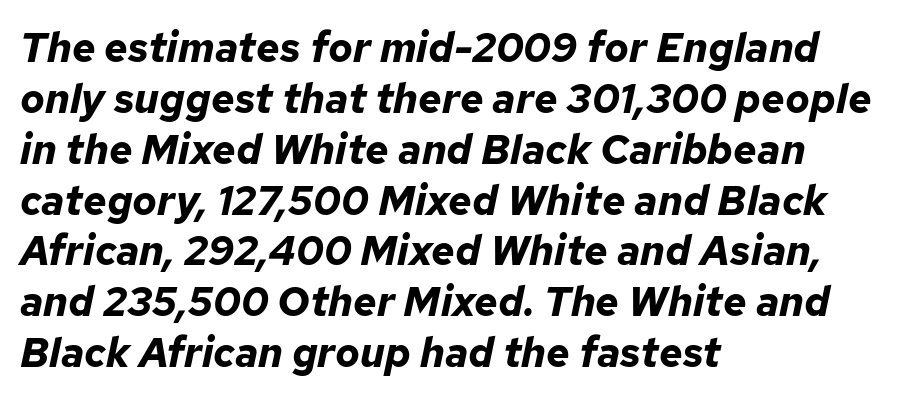
The image shows 41 px bold type, italic (leaning right); set left-aligned, line spacing 1.24x, normal letter spacing, not underlined; low stroke contrast and a medium x-height.
